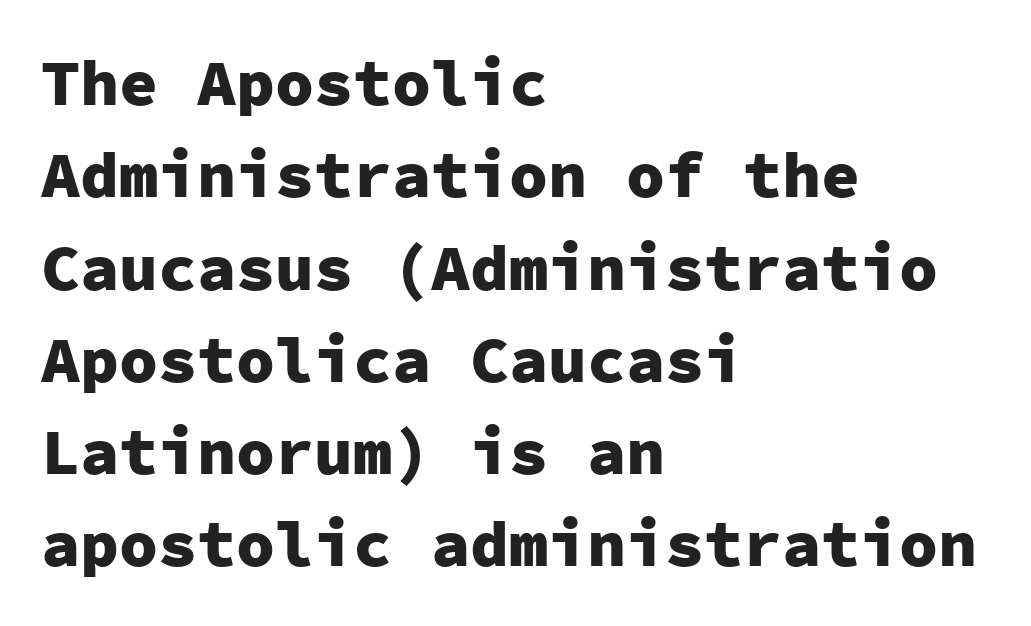
The image shows 65 px heavy sans-serif type, upright, monospaced; set left-aligned, normal line spacing (1.42x), normal letter spacing, not underlined; low stroke contrast and a medium x-height.
